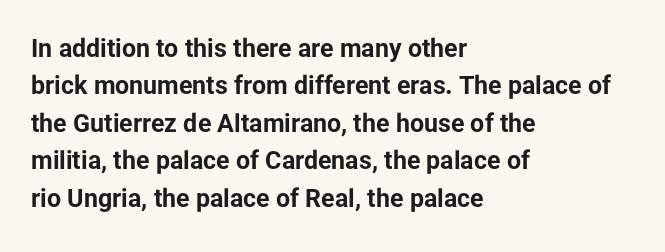
{"italic": "no", "bold": "yes", "underline": "no", "align": "left", "line_spacing": "normal", "line_spacing_ratio": 1.5, "letter_spacing": "normal", "letter_spacing_em": 0.0, "glyph_px": 25}
